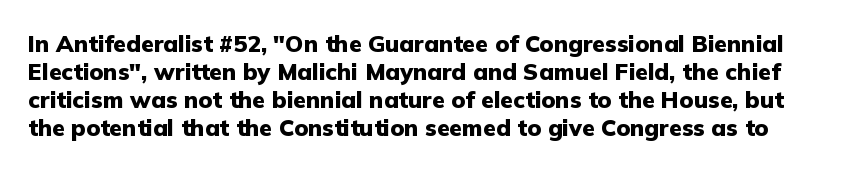
{"italic": "no", "bold": "yes", "underline": "no", "line_spacing_ratio": 1.22, "letter_spacing": "normal", "letter_spacing_em": 0.0, "glyph_px": 23}
